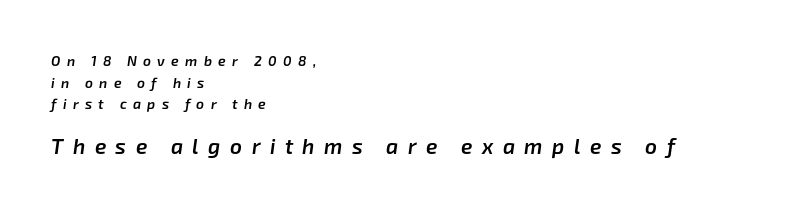
Q: Is the text bold? A: Semi-bold.
Q: Is the text italic (slanted)? A: Yes, it leans right by about 8 degrees.
Q: Is the text underlined? A: No.
Q: How is the paragraph aligned? A: Left-aligned.
Q: Is the spacing between letters normal or unusually wide? A: Unusually wide.
Q: Is the spacing between lines tight, normal or loose? A: Normal.
Q: Which block of text is set in a larger size, the first (top) or the second (bottom)? A: The second (bottom) one.
